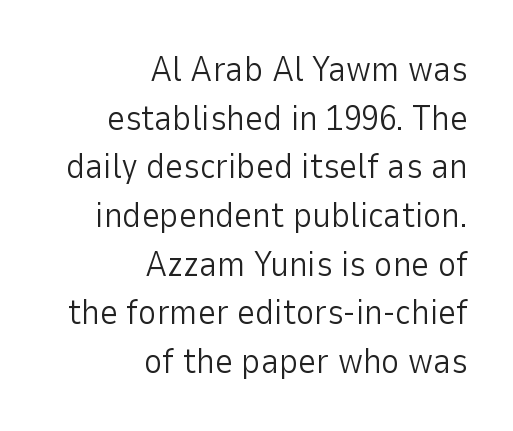
Q: Is the text bold? A: No.
Q: Is the text italic (slanted)? A: No, it is upright.
Q: Is the typeface a serif or a sans-serif typeface? A: Sans-serif.
Q: Is the text underlined? A: No.
Q: How is the paragraph aligned? A: Right-aligned.
Q: Is the spacing between letters normal or unusually wide? A: Normal.
Q: Is the spacing between lines tight, normal or loose? A: Normal.
Q: Width (condensed, normal, or wide)? A: Normal.
Q: Stroke contrast? A: Low.
Q: x-height? A: Medium.
Q: Monospaced? A: No.
